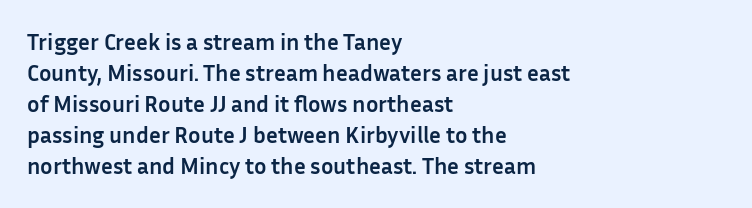
Caption: bold face, heavy strokes. Compared with typical body copy, the letter spacing here is the same. Line starts are locked; line ends wander. The axis of the letterforms is exactly vertical.
